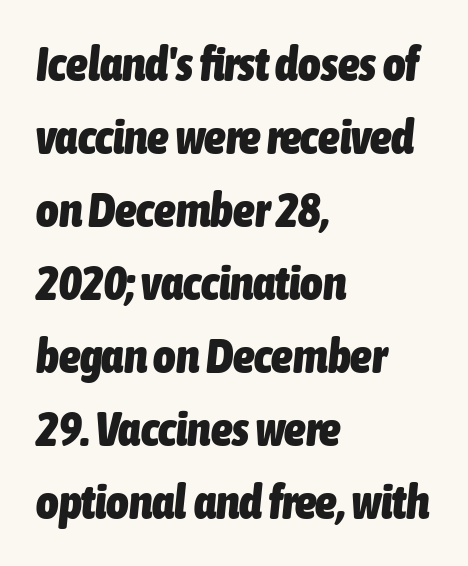
Regarding leading, the lines here are spaced in the standard way. The ragged edge is on the right, which tells us the setting is flush left. Nothing unusual about the tracking: characters are spaced as the font intends. This sample has the flowing, uneven cadence of proportional lettering.
